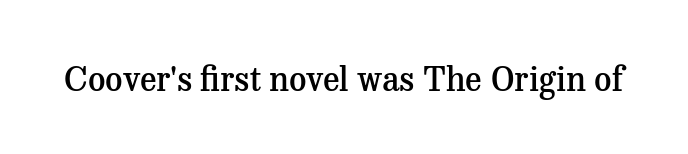
Q: Is the text bold? A: Semi-bold.
Q: Is the text italic (slanted)? A: No, it is upright.
Q: Is the typeface a serif or a sans-serif typeface? A: Serif.
Q: Is the text underlined? A: No.
Q: Is the spacing between letters normal or unusually wide? A: Normal.
Q: Width (condensed, normal, or wide)? A: Normal.
Q: Stroke contrast? A: Medium.
Q: x-height? A: Medium.
Q: Monospaced? A: No.
